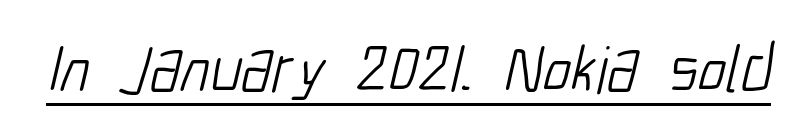
The image shows 67 px light, condensed sans-serif type; set normal letter spacing, underlined; low stroke contrast and a medium x-height.
